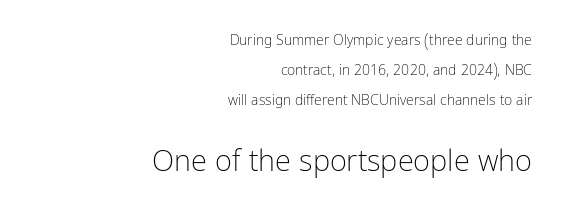
Note the varied advance widths — an 'i' is clearly narrower than an 'm'. Which chunk is bigger? The second one — the bottom block dwarfs the top. The axis of the letterforms is exactly vertical. Regarding leading, the lines here are spaced well apart. Any mark beneath the type? The region is blank. Leftover space on each line is placed entirely before the opening word.
